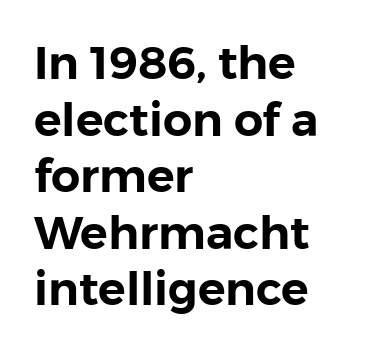
Q: Is the text italic (slanted)? A: No, it is upright.
Q: Is the typeface a serif or a sans-serif typeface? A: Sans-serif.
Q: Is the text underlined? A: No.
Q: How is the paragraph aligned? A: Left-aligned.
Q: Is the spacing between letters normal or unusually wide? A: Normal.
Q: Width (condensed, normal, or wide)? A: Normal.
Q: Stroke contrast? A: Low.
Q: x-height? A: Medium.
Q: Monospaced? A: No.
